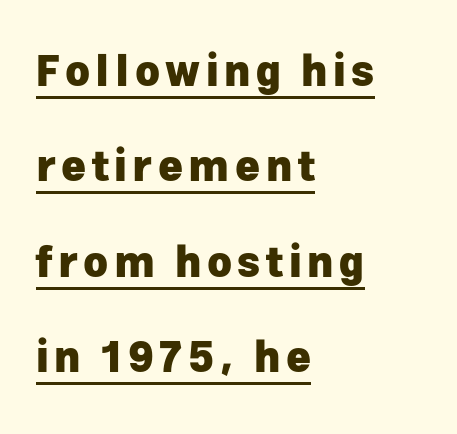
The image shows 42 px heavy sans-serif type, upright; set left-aligned, loose line spacing (2.27x), underlined; low stroke contrast and a medium x-height.
